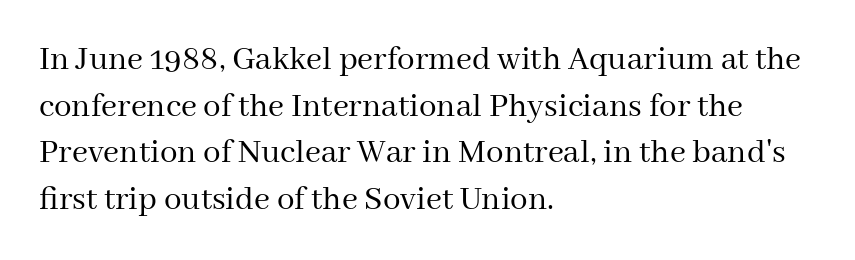
Q: Is the text bold? A: No.
Q: Is the text italic (slanted)? A: No, it is upright.
Q: Is the typeface a serif or a sans-serif typeface? A: Serif.
Q: Is the text underlined? A: No.
Q: How is the paragraph aligned? A: Left-aligned.
Q: Is the spacing between letters normal or unusually wide? A: Normal.
Q: Is the spacing between lines tight, normal or loose? A: Normal.
Q: Width (condensed, normal, or wide)? A: Normal.
Q: Stroke contrast? A: Medium.
Q: x-height? A: Medium.
Q: Monospaced? A: No.
